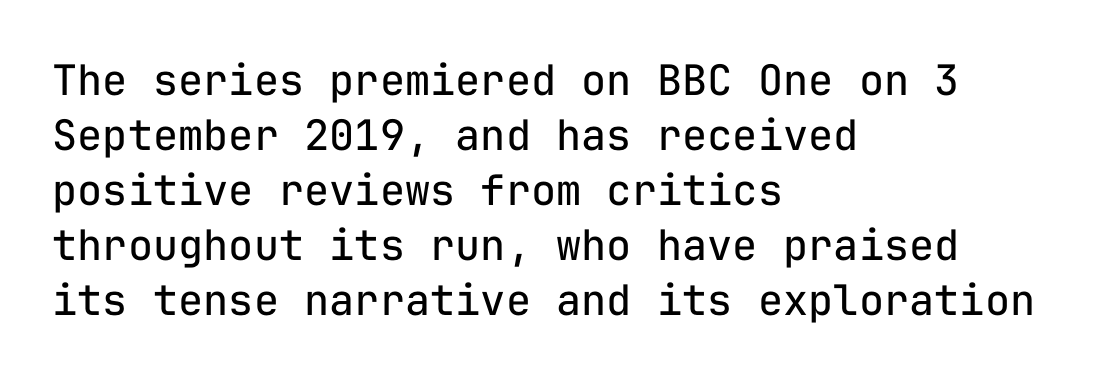
{"serif": "no", "italic": "no", "bold": "no", "weight": "regular", "width": "normal", "stroke_contrast": "low", "x_height": "medium", "monospaced": "yes", "underline": "no", "align": "left", "line_spacing": "normal", "line_spacing_ratio": 1.31, "letter_spacing": "normal", "letter_spacing_em": 0.0, "glyph_px": 42}
